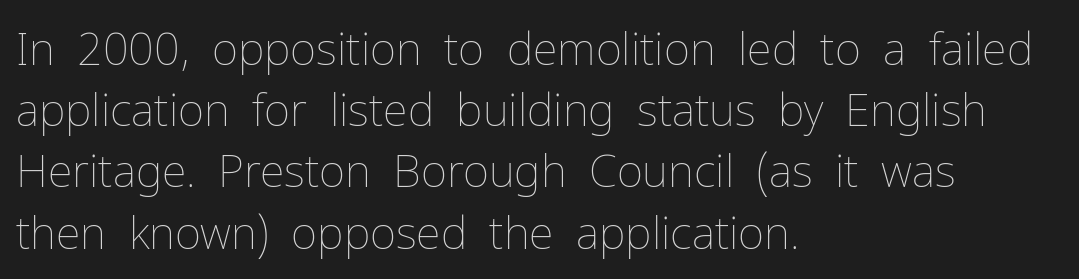
Q: Is the text bold? A: No.
Q: Is the text italic (slanted)? A: No, it is upright.
Q: Is the text underlined? A: No.
Q: How is the paragraph aligned? A: Left-aligned.
Q: Is the spacing between letters normal or unusually wide? A: Normal.
Q: Is the spacing between lines tight, normal or loose? A: Normal.
Q: Width (condensed, normal, or wide)? A: Normal.
Q: Stroke contrast? A: Low.
Q: x-height? A: Medium.
Q: Monospaced? A: No.
